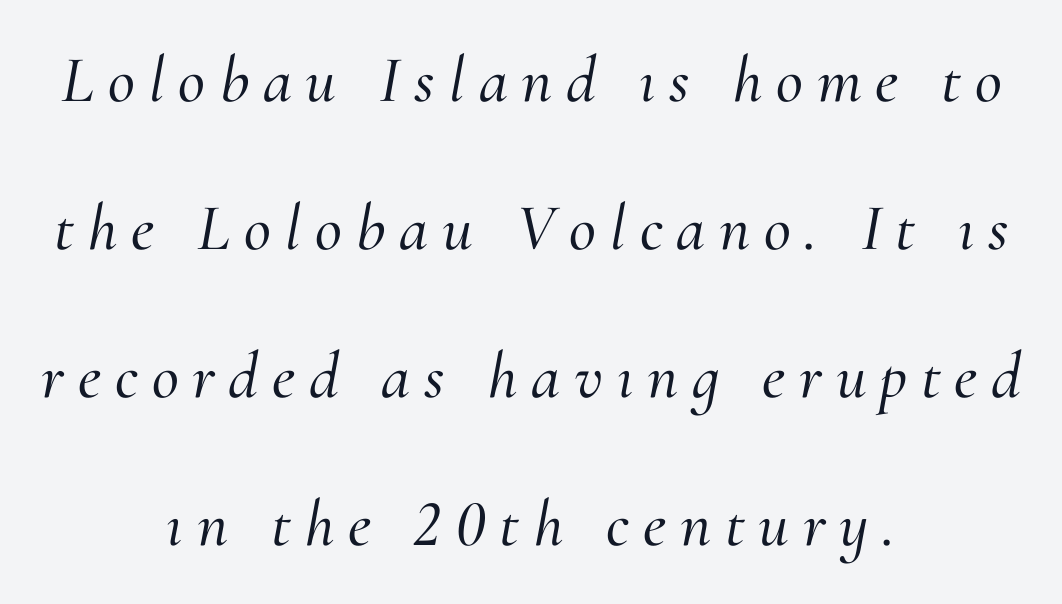
Q: Is the text italic (slanted)? A: Yes, it leans right by about 10 degrees.
Q: Is the typeface a serif or a sans-serif typeface? A: Serif.
Q: Is the text underlined? A: No.
Q: How is the paragraph aligned? A: Centered.
Q: Is the spacing between letters normal or unusually wide? A: Unusually wide.
Q: Is the spacing between lines tight, normal or loose? A: Loose.
Q: Width (condensed, normal, or wide)? A: Normal.
Q: Stroke contrast? A: Medium.
Q: x-height? A: Small.
Q: Monospaced? A: No.
